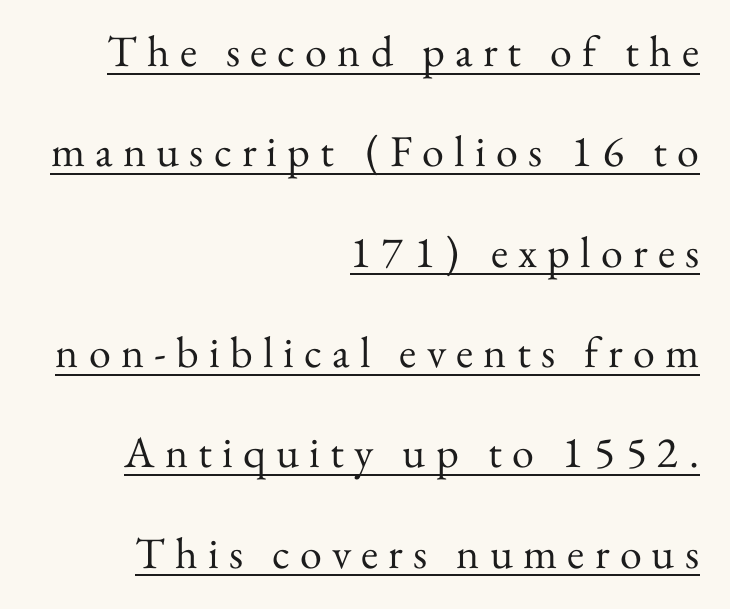
{"serif": "yes", "italic": "no", "bold": "no", "weight": "regular", "width": "normal", "stroke_contrast": "medium", "x_height": "small", "monospaced": "no", "underline": "yes", "align": "right", "line_spacing": "loose", "line_spacing_ratio": 2.28, "letter_spacing": "wide", "letter_spacing_em": 0.23, "glyph_px": 44}
